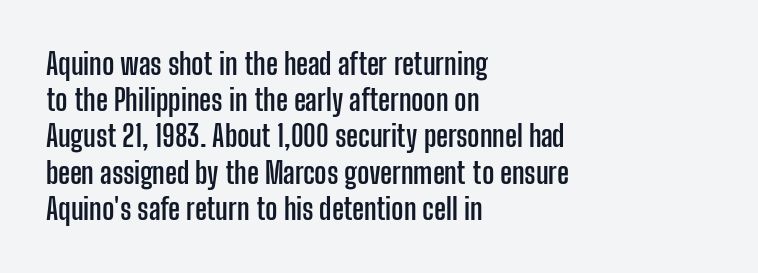
The image shows 29 px semibold, condensed sans-serif type, upright; set left-aligned, normal line spacing (1.25x), normal letter spacing, not underlined; low stroke contrast and a medium x-height.
